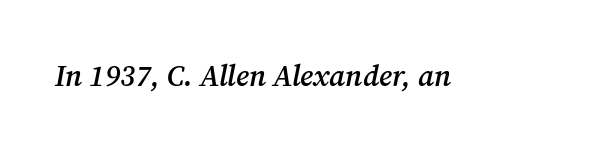
{"serif": "yes", "italic": "yes", "lean": "right", "slant_degrees": 12, "bold": "semi", "weight": "semibold", "width": "normal", "stroke_contrast": "medium", "x_height": "medium", "monospaced": "no", "underline": "no", "letter_spacing": "normal", "letter_spacing_em": 0.0, "glyph_px": 29}
